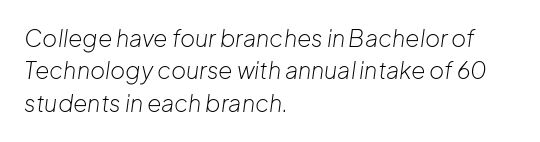
The image shows 23 px text type, italic (leaning right); set left-aligned, normal line spacing (1.41x), normal letter spacing, not underlined.
